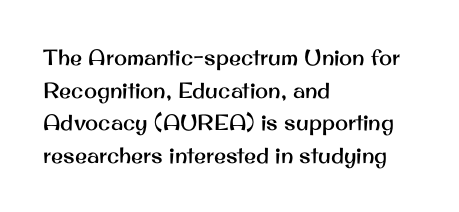
The image shows 22 px text type, upright; set left-aligned, normal line spacing (1.48x), normal letter spacing, not underlined.
